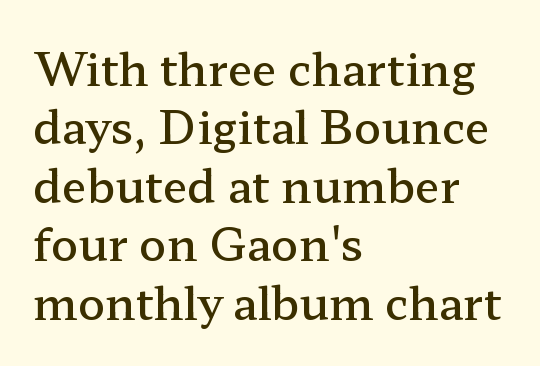
The image shows 45 px semibold, wide serif type, upright; set left-aligned, normal line spacing (1.3x), normal letter spacing, not underlined; low stroke contrast and a medium x-height.
